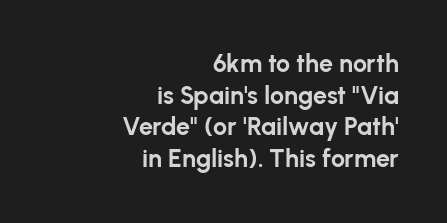
The image shows 25 px bold type, upright; set right-aligned, normal line spacing (1.27x), normal letter spacing, not underlined.
